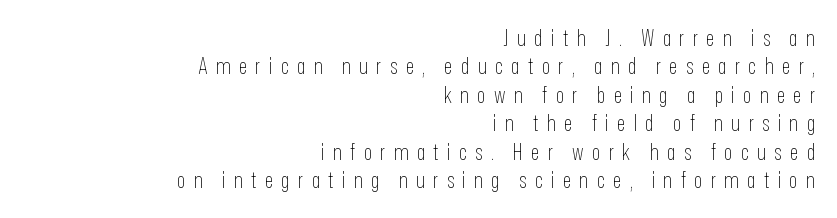
Stems here are at most as thick as an everyday book face. The baseline area is clear. Vertical spacing — default. The typography opts for an upright posture over an oblique one. The line texture is sparse and dotted thanks to wide tracking. This rendering uses right alignment, leaving the left contour irregular.
